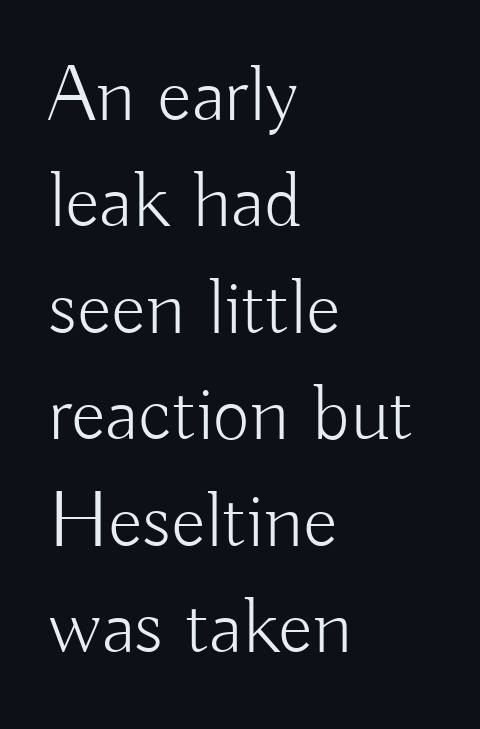
{"serif": "no", "italic": "no", "bold": "no", "weight": "light", "width": "normal", "stroke_contrast": "low", "x_height": "small", "monospaced": "no", "underline": "no", "align": "left", "line_spacing": "normal", "line_spacing_ratio": 1.33, "letter_spacing": "normal", "letter_spacing_em": 0.0, "glyph_px": 80}
